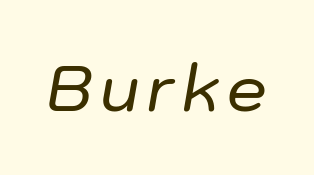
Q: Is the text italic (slanted)? A: Yes, it leans right by about 10 degrees.
Q: Is the text underlined? A: No.
Q: Width (condensed, normal, or wide)? A: Normal.
Q: Stroke contrast? A: Low.
Q: x-height? A: Medium.
Q: Monospaced? A: No.
